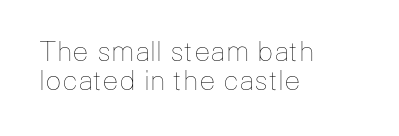
Q: Is the text bold? A: No.
Q: Is the text italic (slanted)? A: No, it is upright.
Q: Is the text underlined? A: No.
Q: How is the paragraph aligned? A: Left-aligned.
Q: Is the spacing between letters normal or unusually wide? A: Normal.
Q: Is the spacing between lines tight, normal or loose? A: Tight.
